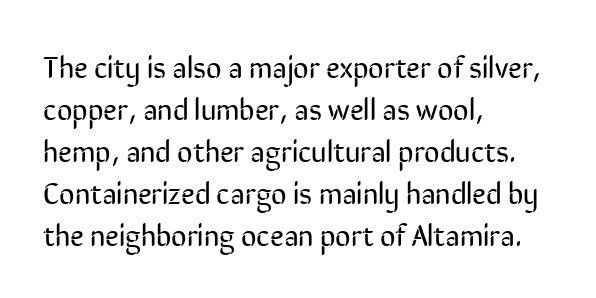
Q: Is the text bold? A: No.
Q: Is the text italic (slanted)? A: No, it is upright.
Q: Is the typeface a serif or a sans-serif typeface? A: Sans-serif.
Q: Is the text underlined? A: No.
Q: How is the paragraph aligned? A: Left-aligned.
Q: Is the spacing between letters normal or unusually wide? A: Normal.
Q: Is the spacing between lines tight, normal or loose? A: Normal.
Q: Width (condensed, normal, or wide)? A: Condensed.
Q: Stroke contrast? A: Low.
Q: x-height? A: Medium.
Q: Monospaced? A: No.
